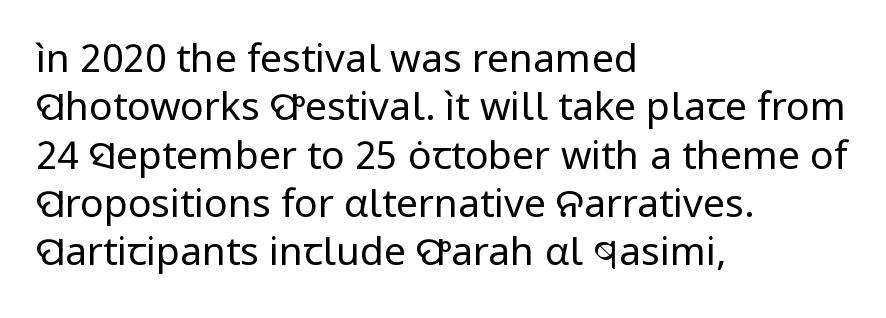
No heavy texture on the line: the type isn't bold. Quick note: not italic, upright. In CSS terms this would be text-align: left. How are the letters spaced? Ordinarily, with no added tracking. Spacing verdict: proportional, widths tailored to each character. The space beneath each line is pristine and unruled.
